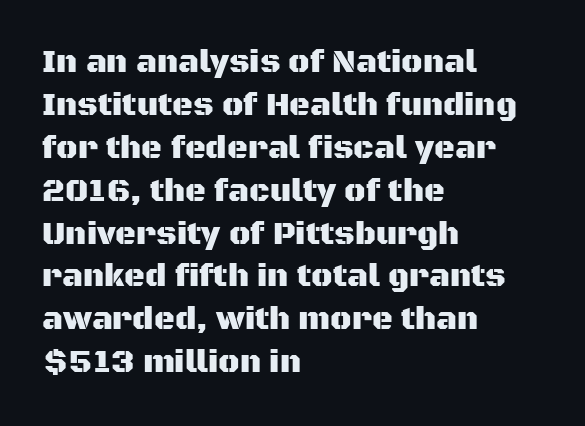
You could not count columns in this text — the font is proportionally spaced. Type without underlining. The space between consecutive lines is moderate. Students, note that the glyphs here touch the page at normal intervals.
